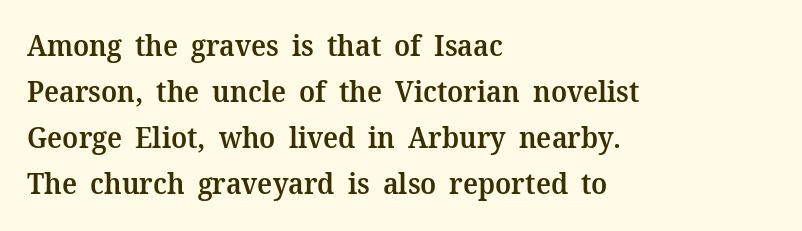
Here the designer chose a conventional face with non-uniform glyph widths. The typeface chosen for these lines features serifs. Has an underline been added? It has not. Students, this is semibold: more ink than regular, less than bold. Successive baselines arrive at the customary interval. These lines were composed using upright roman letters.
